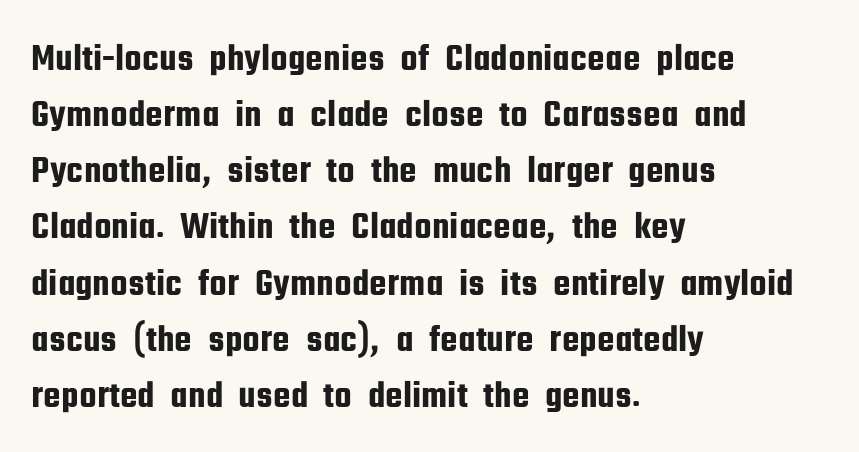
Q: Is the text italic (slanted)? A: No, it is upright.
Q: Is the typeface a serif or a sans-serif typeface? A: Sans-serif.
Q: Is the text underlined? A: No.
Q: How is the paragraph aligned? A: Left-aligned.
Q: Is the spacing between letters normal or unusually wide? A: Normal.
Q: Is the spacing between lines tight, normal or loose? A: Normal.
Q: Width (condensed, normal, or wide)? A: Condensed.
Q: Stroke contrast? A: Low.
Q: x-height? A: Medium.
Q: Monospaced? A: No.
